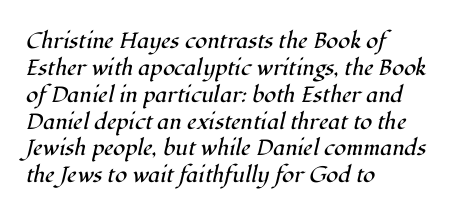
The image shows 22 px text type, italic (leaning right); set left-aligned, line spacing 1.22x, normal letter spacing, not underlined.
